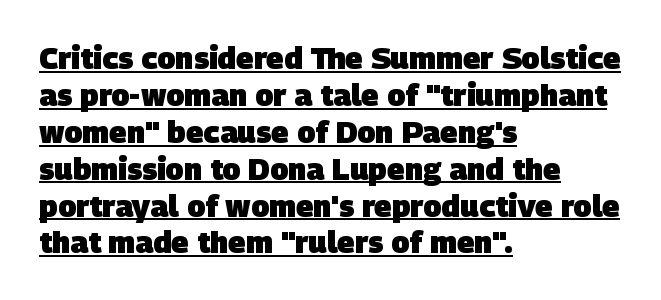
The rag falls on the right side of this text block. Note the varied advance widths — an 'i' is clearly narrower than an 'm'. Nope, no serifs anywhere on these letters. Tracking value appears to be zero — textbook default spacing.
